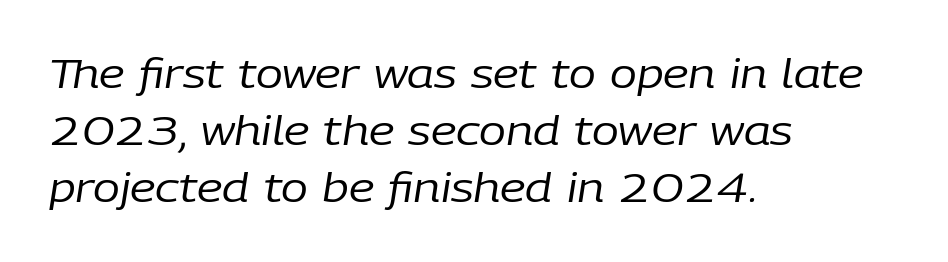
Q: Is the text bold? A: No.
Q: Is the text italic (slanted)? A: Yes, it leans right by about 9 degrees.
Q: Is the text underlined? A: No.
Q: How is the paragraph aligned? A: Left-aligned.
Q: Is the spacing between letters normal or unusually wide? A: Normal.
Q: Is the spacing between lines tight, normal or loose? A: Normal.
Q: Width (condensed, normal, or wide)? A: Normal.
Q: Stroke contrast? A: Low.
Q: x-height? A: Medium.
Q: Monospaced? A: No.
